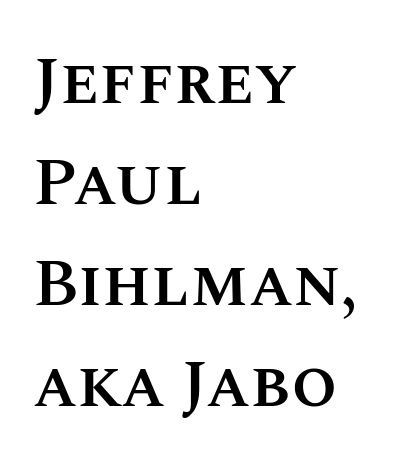
Q: Is the text bold? A: Semi-bold.
Q: Is the text italic (slanted)? A: No, it is upright.
Q: Is the text underlined? A: No.
Q: How is the paragraph aligned? A: Left-aligned.
Q: Is the spacing between letters normal or unusually wide? A: Normal.
Q: Is the spacing between lines tight, normal or loose? A: Normal.
Q: Width (condensed, normal, or wide)? A: Normal.
Q: Stroke contrast? A: Medium.
Q: x-height? A: Large.
Q: Monospaced? A: No.
